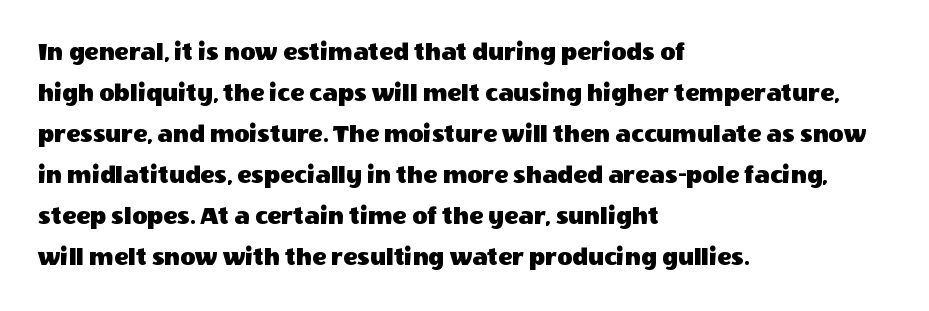
{"italic": "no", "underline": "no", "align": "left", "line_spacing": "normal", "line_spacing_ratio": 1.58, "letter_spacing": "normal", "letter_spacing_em": 0.0, "glyph_px": 26}
